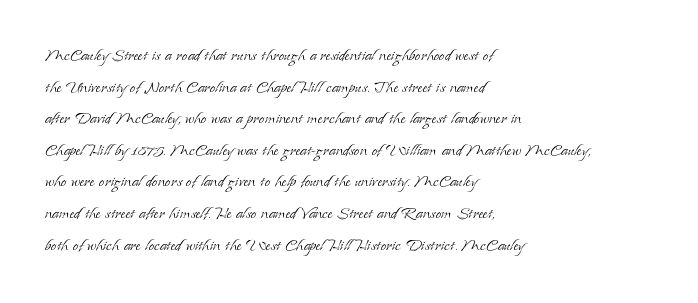
Q: Is the text bold? A: No.
Q: Is the text italic (slanted)? A: Yes.
Q: Is the text underlined? A: No.
Q: How is the paragraph aligned? A: Left-aligned.
Q: Is the spacing between letters normal or unusually wide? A: Normal.
Q: Is the spacing between lines tight, normal or loose? A: Normal.
